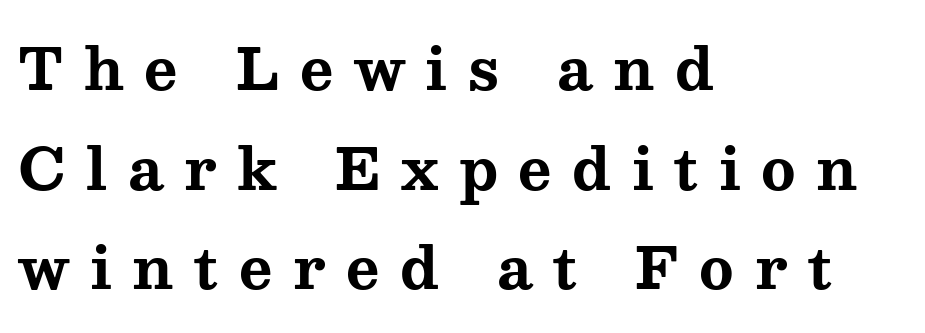
Note: serifs present on the glyphs. Weight check: bold — yes, fully. Character widths vary here, with narrow letters taking less room than wide ones. Posture: upright roman.
